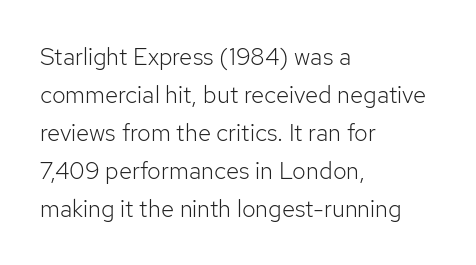
Caption: standard tracking, unaltered. How would I describe the line gaps? Plain and ordinary. Notice how the stems are strictly vertical — no italics here. The typeface has the unassuming heft of standard copy or less. The lines are quadded left.
